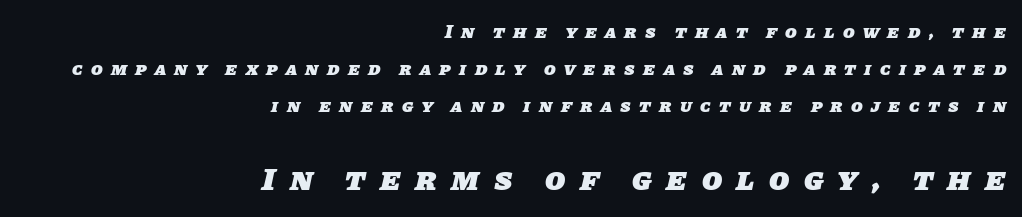
Typeset ragged left — the right edge is the straight one. The sample has been set heavy, in full bold. Lines of text with bare space underneath. Here the second block reads like a headline and the first like body copy.
